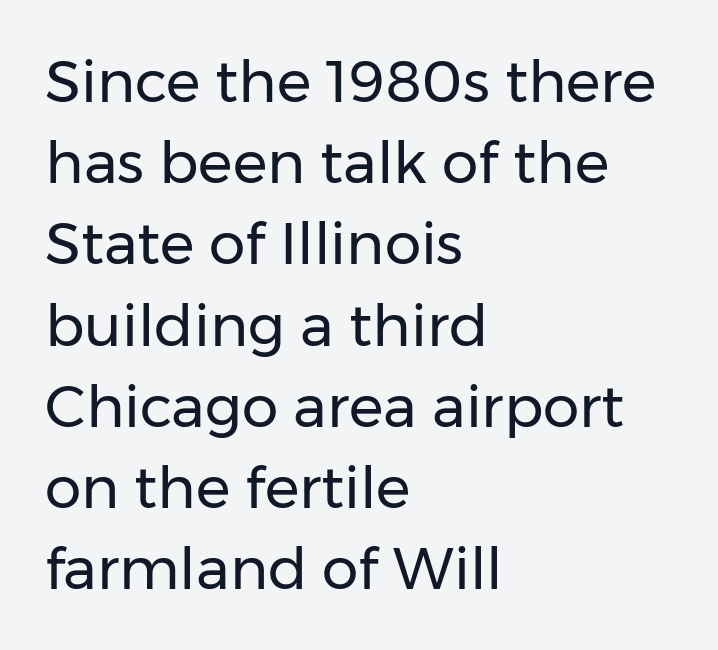
Q: Is the text bold? A: No.
Q: Is the text italic (slanted)? A: No, it is upright.
Q: Is the typeface a serif or a sans-serif typeface? A: Sans-serif.
Q: Is the text underlined? A: No.
Q: How is the paragraph aligned? A: Left-aligned.
Q: Is the spacing between letters normal or unusually wide? A: Normal.
Q: Is the spacing between lines tight, normal or loose? A: Normal.
Q: Width (condensed, normal, or wide)? A: Normal.
Q: Stroke contrast? A: Low.
Q: x-height? A: Medium.
Q: Monospaced? A: No.
